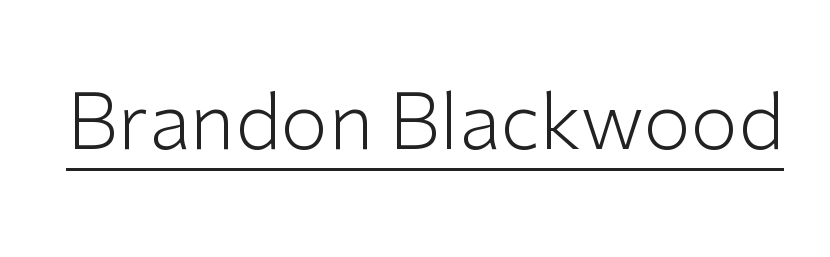
The image shows 77 px light sans-serif type, upright; set normal letter spacing, underlined; low stroke contrast and a medium x-height.
